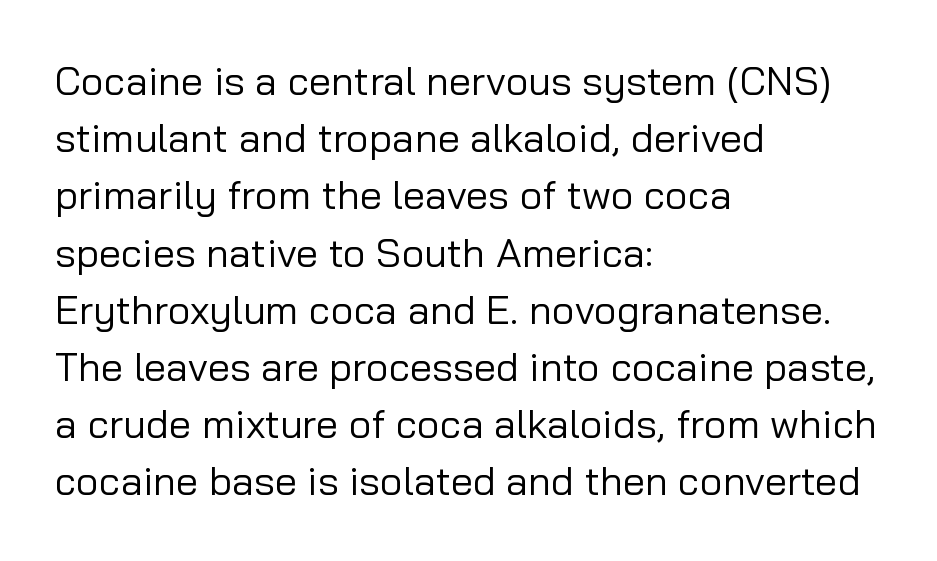
The foot of each line stays bare and open. What kind of face is this? One without serifs — a sans. Is there much room between lines? A standard amount, neither cramped nor airy. Character widths vary here, with narrow letters taking less room than wide ones. The typesetter chose a ragged-right arrangement here. Standard letterfit; no display-style spreading of the glyphs.
